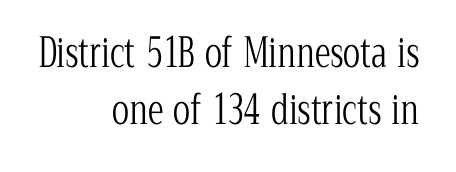
Q: Is the text bold? A: No.
Q: Is the text italic (slanted)? A: No, it is upright.
Q: Is the typeface a serif or a sans-serif typeface? A: Serif.
Q: Is the text underlined? A: No.
Q: How is the paragraph aligned? A: Right-aligned.
Q: Is the spacing between letters normal or unusually wide? A: Normal.
Q: Is the spacing between lines tight, normal or loose? A: Normal.
Q: Width (condensed, normal, or wide)? A: Condensed.
Q: Stroke contrast? A: Low.
Q: x-height? A: Medium.
Q: Monospaced? A: No.
